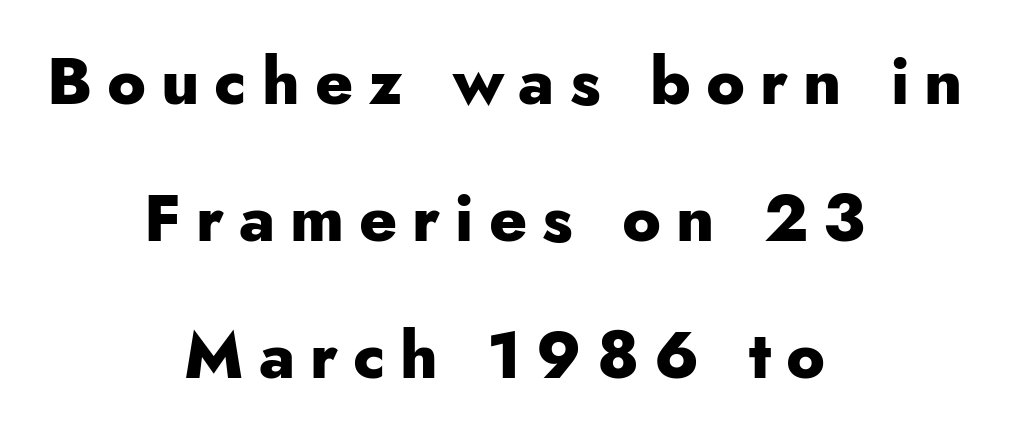
Look at the tracking — it's clearly loosened, letters drifting apart. Glance below the letters and you will spot only blank space. Look at the bottom of the vertical strokes: they stop flat, with no serifs. Note the varied advance widths — an 'i' is clearly narrower than an 'm'.
